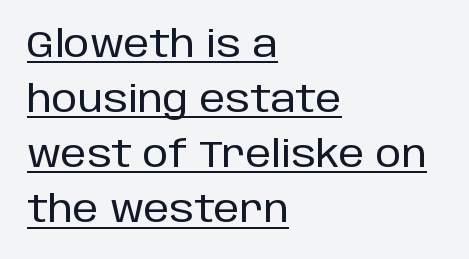
Q: Is the text italic (slanted)? A: No, it is upright.
Q: Is the typeface a serif or a sans-serif typeface? A: Sans-serif.
Q: Is the text underlined? A: Yes.
Q: How is the paragraph aligned? A: Left-aligned.
Q: Is the spacing between letters normal or unusually wide? A: Normal.
Q: Is the spacing between lines tight, normal or loose? A: Normal.
Q: Width (condensed, normal, or wide)? A: Normal.
Q: Stroke contrast? A: Low.
Q: x-height? A: Large.
Q: Monospaced? A: No.
